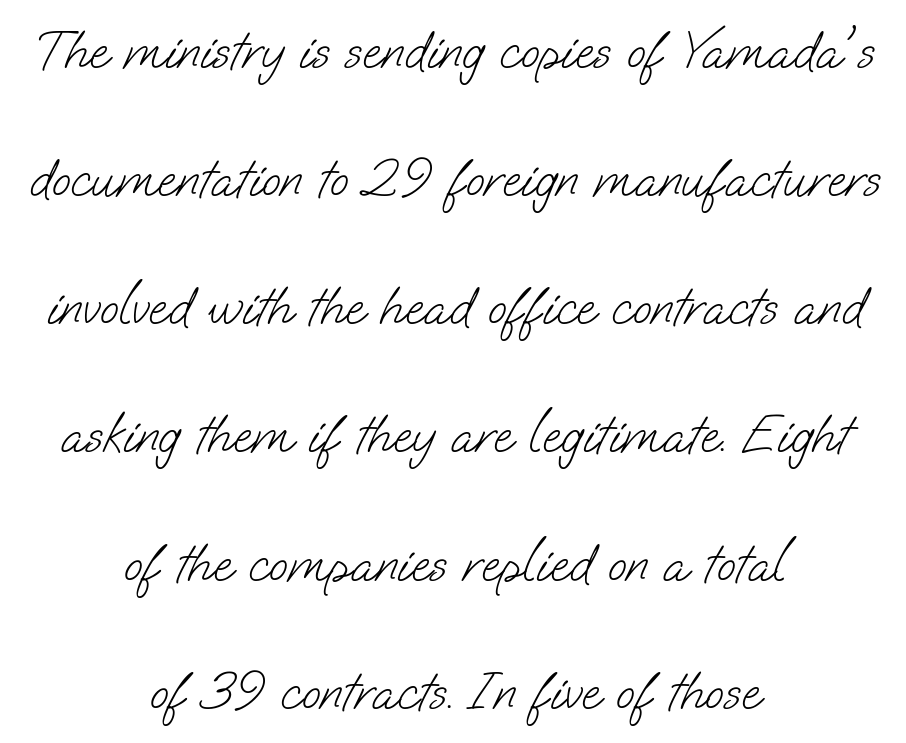
The image shows 55 px light sans-serif type; set centered, loose line spacing (2.33x), normal letter spacing, not underlined; low stroke contrast and a small x-height.
